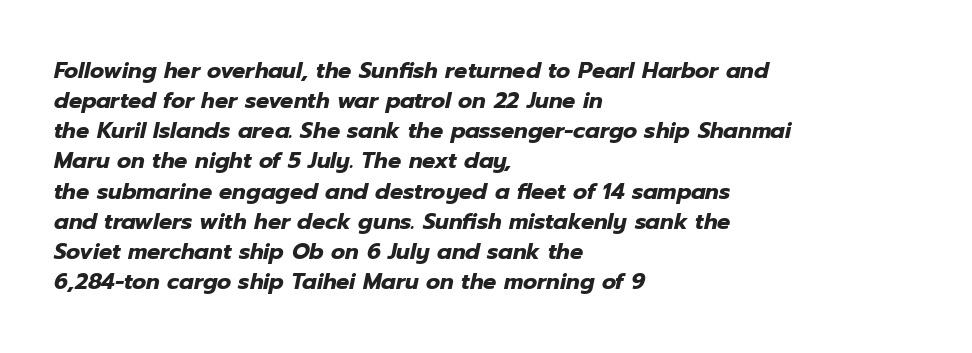
{"italic": "yes", "lean": "right", "slant_degrees": 12, "bold": "yes", "underline": "no", "align": "left", "line_spacing": "normal", "line_spacing_ratio": 1.37, "letter_spacing": "normal", "letter_spacing_em": 0.0, "glyph_px": 22}
